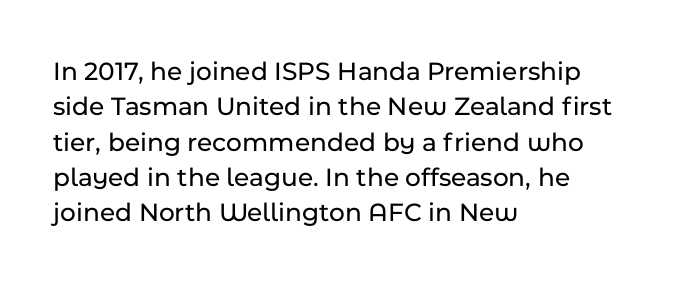
The image shows 27 px text type, upright; set left-aligned, normal line spacing (1.31x), normal letter spacing, not underlined.
